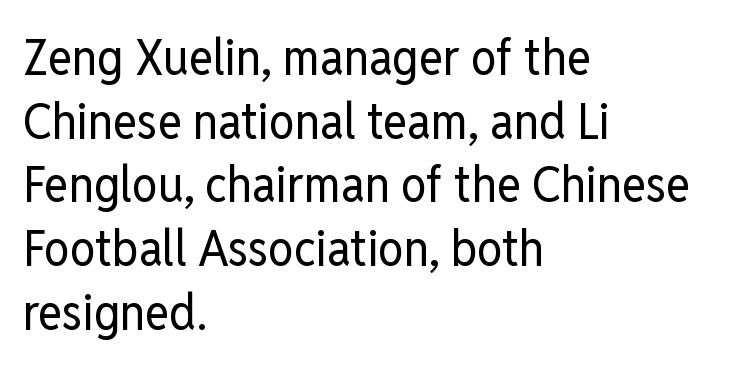
Q: Is the text bold? A: No.
Q: Is the text italic (slanted)? A: No, it is upright.
Q: Is the typeface a serif or a sans-serif typeface? A: Sans-serif.
Q: Is the text underlined? A: No.
Q: How is the paragraph aligned? A: Left-aligned.
Q: Is the spacing between letters normal or unusually wide? A: Normal.
Q: Is the spacing between lines tight, normal or loose? A: Normal.
Q: Width (condensed, normal, or wide)? A: Condensed.
Q: Stroke contrast? A: Low.
Q: x-height? A: Medium.
Q: Monospaced? A: No.
